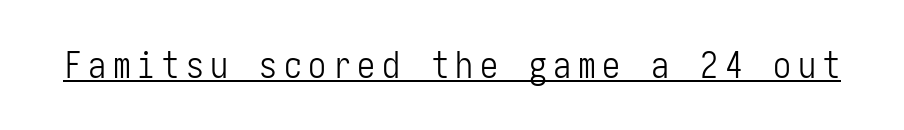
{"serif": "no", "italic": "no", "bold": "no", "weight": "light", "width": "condensed", "stroke_contrast": "low", "x_height": "medium", "underline": "yes", "glyph_px": 36}
